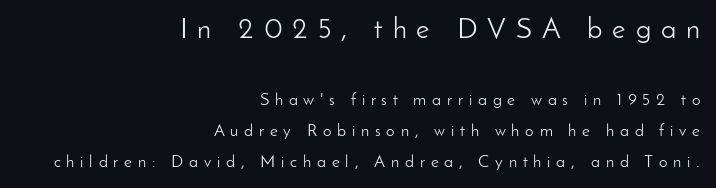
{"serif": "no", "italic": "no", "bold": "no", "weight": "light", "width": "normal", "stroke_contrast": "low", "x_height": "small", "monospaced": "no", "underline": "no", "align": "right", "line_spacing_ratio": 1.82, "letter_spacing": "wide", "letter_spacing_em": 0.34, "larger_block": "first", "size_ratio": 1.71, "glyph_px": 29}
